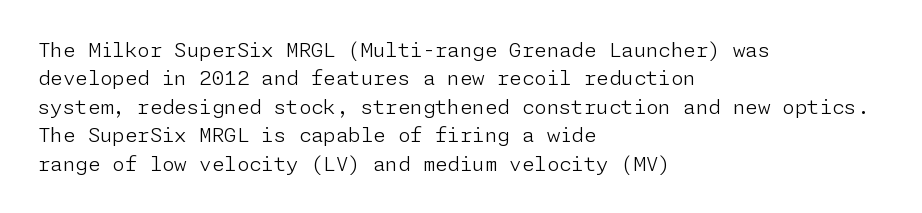
Glyph-to-glyph distance matches everyday printed text. One glance says typical: line gaps are just what's usual. A bare baseline throughout the passage. Does the lettering tilt? It doesn't — this is upright.
